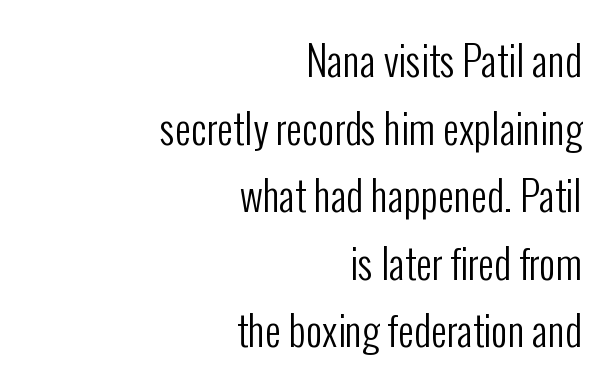
The image shows 40 px regular-weight, condensed sans-serif type, upright; set right-aligned, normal line spacing (1.69x), normal letter spacing, not underlined; low stroke contrast and a medium x-height.
